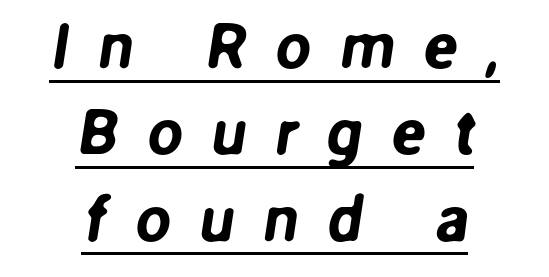
The image shows 64 px sans-serif type; set centered, normal line spacing (1.35x), unusually wide letter spacing (+0.44 em), underlined; low stroke contrast and a medium x-height.
